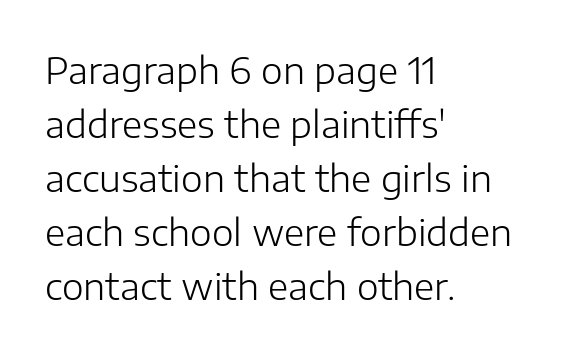
Normally led — the rows are evenly, conventionally spaced. Varying glyph widths throughout — classic text-font behaviour. The ragged edge is on the right, which tells us the setting is flush left. The characters display no serif detailing; their extremities are plain. Weight: not bold — regular or lighter. Posture: straight, roman, zero tilt.
